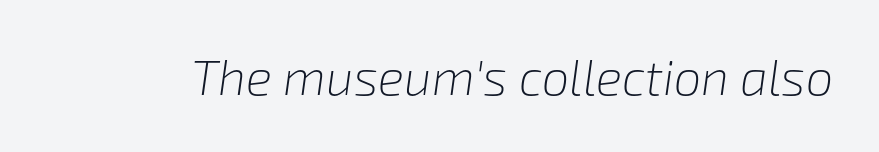
{"italic": "yes", "lean": "right", "slant_degrees": 8, "bold": "no", "weight": "light", "width": "normal", "stroke_contrast": "low", "x_height": "medium", "monospaced": "no", "underline": "no", "letter_spacing": "normal", "letter_spacing_em": 0.0, "glyph_px": 49}
